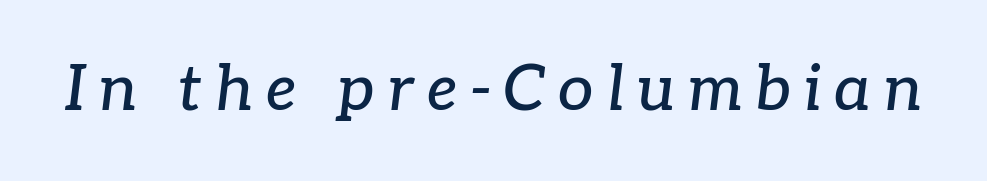
Q: Is the text italic (slanted)? A: Yes, it leans right by about 7 degrees.
Q: Is the typeface a serif or a sans-serif typeface? A: Serif.
Q: Is the text underlined? A: No.
Q: Is the spacing between letters normal or unusually wide? A: Unusually wide.
Q: Width (condensed, normal, or wide)? A: Normal.
Q: Stroke contrast? A: Low.
Q: x-height? A: Medium.
Q: Monospaced? A: No.
